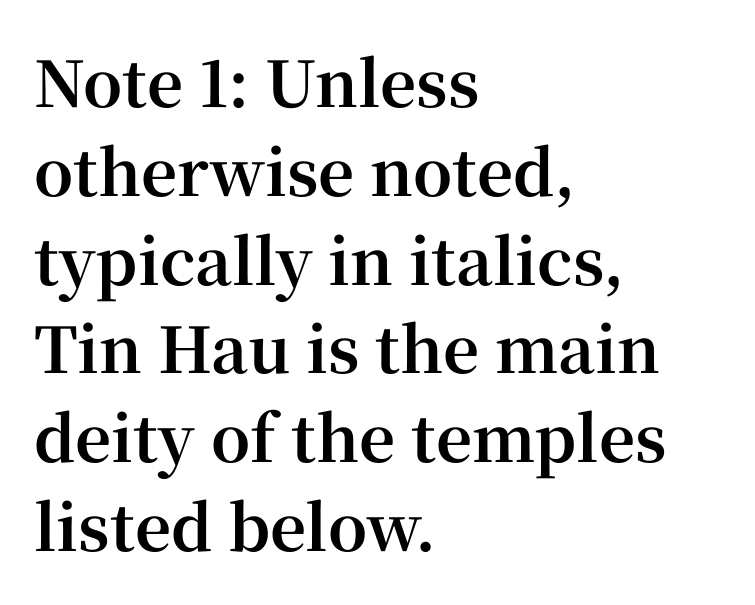
The image shows 63 px bold serif type, upright; set left-aligned, normal line spacing (1.41x), normal letter spacing, not underlined; high stroke contrast and a medium x-height.
